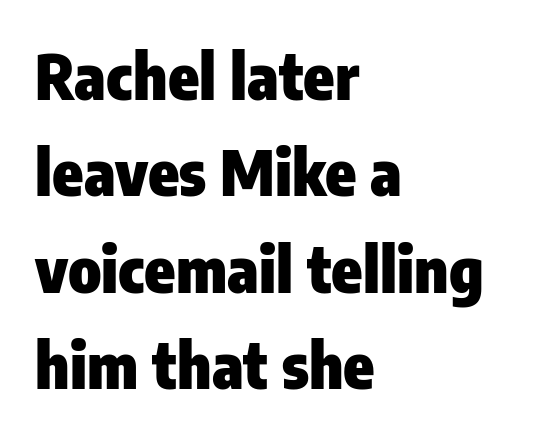
Q: Is the text bold? A: Yes.
Q: Is the text italic (slanted)? A: No, it is upright.
Q: Is the typeface a serif or a sans-serif typeface? A: Sans-serif.
Q: Is the text underlined? A: No.
Q: How is the paragraph aligned? A: Left-aligned.
Q: Is the spacing between letters normal or unusually wide? A: Normal.
Q: Is the spacing between lines tight, normal or loose? A: Normal.
Q: Width (condensed, normal, or wide)? A: Condensed.
Q: Stroke contrast? A: Low.
Q: x-height? A: Medium.
Q: Monospaced? A: No.
